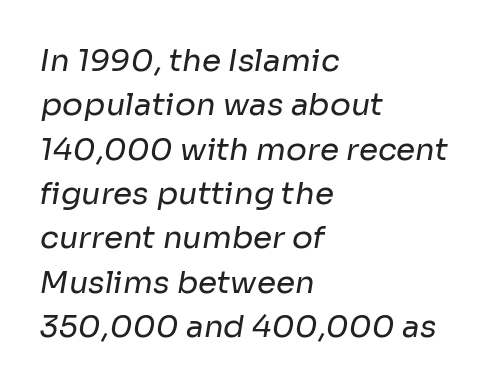
Q: Is the text bold? A: No.
Q: Is the typeface a serif or a sans-serif typeface? A: Sans-serif.
Q: Is the text underlined? A: No.
Q: How is the paragraph aligned? A: Left-aligned.
Q: Is the spacing between letters normal or unusually wide? A: Normal.
Q: Is the spacing between lines tight, normal or loose? A: Normal.
Q: Width (condensed, normal, or wide)? A: Normal.
Q: Stroke contrast? A: Low.
Q: x-height? A: Medium.
Q: Monospaced? A: No.
